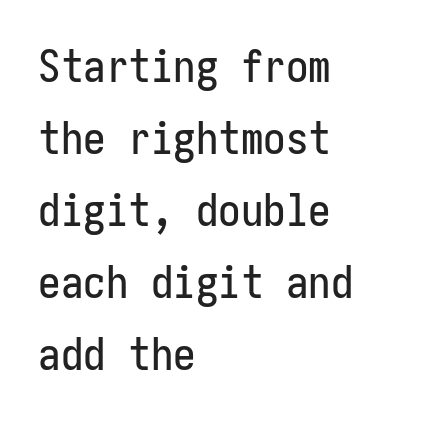
Q: Is the text italic (slanted)? A: No, it is upright.
Q: Is the typeface a serif or a sans-serif typeface? A: Sans-serif.
Q: Is the text underlined? A: No.
Q: How is the paragraph aligned? A: Left-aligned.
Q: Is the spacing between letters normal or unusually wide? A: Normal.
Q: Is the spacing between lines tight, normal or loose? A: Normal.
Q: Width (condensed, normal, or wide)? A: Condensed.
Q: Stroke contrast? A: Low.
Q: x-height? A: Medium.
